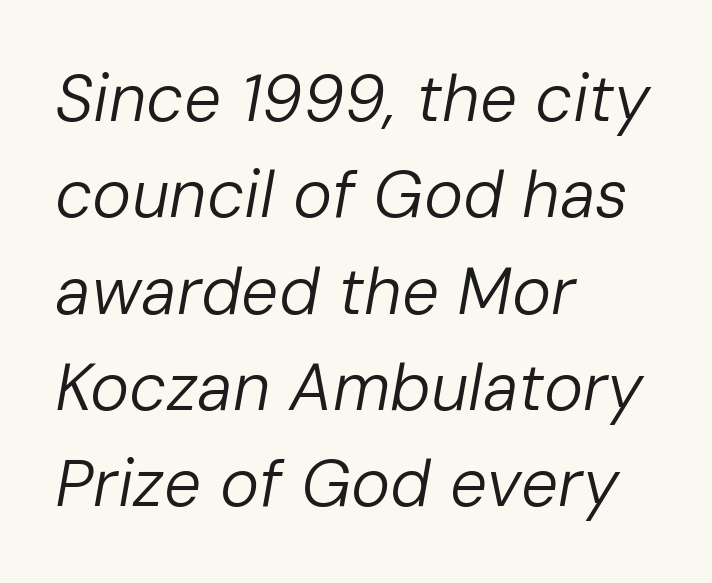
Q: Is the text bold? A: No.
Q: Is the text italic (slanted)? A: Yes, it leans right by about 10 degrees.
Q: Is the text underlined? A: No.
Q: How is the paragraph aligned? A: Left-aligned.
Q: Is the spacing between letters normal or unusually wide? A: Normal.
Q: Is the spacing between lines tight, normal or loose? A: Normal.
Q: Width (condensed, normal, or wide)? A: Normal.
Q: Stroke contrast? A: Low.
Q: x-height? A: Medium.
Q: Monospaced? A: No.
